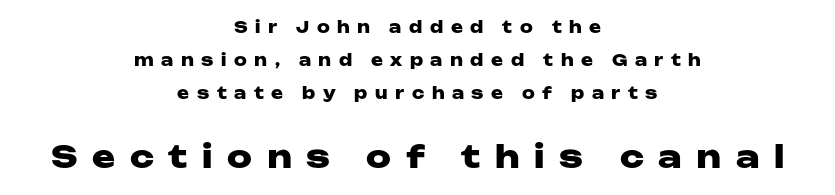
{"serif": "no", "italic": "no", "bold": "yes", "weight": "heavy", "width": "wide", "stroke_contrast": "low", "x_height": "medium", "monospaced": "no", "underline": "no", "align": "center", "line_spacing": "loose", "line_spacing_ratio": 2.07, "letter_spacing": "wide", "letter_spacing_em": 0.47, "larger_block": "second", "size_ratio": 1.94, "glyph_px": 31}
